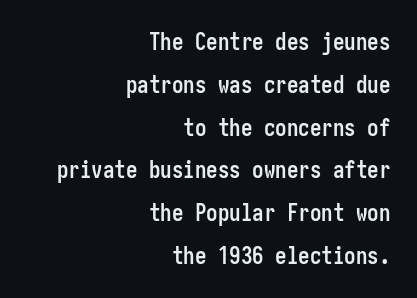
{"italic": "no", "bold": "yes", "underline": "no", "align": "right", "line_spacing_ratio": 1.86, "letter_spacing": "normal", "letter_spacing_em": 0.0, "glyph_px": 23}
